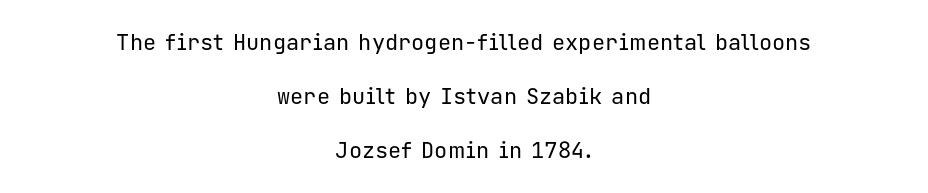
The image shows 22 px text type, upright; set centered, loose line spacing (2.46x), normal letter spacing, not underlined.
